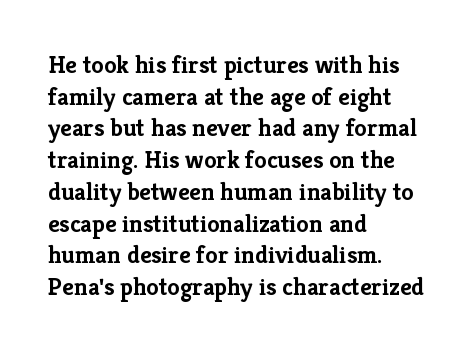
Q: Is the text bold? A: Yes.
Q: Is the text italic (slanted)? A: No, it is upright.
Q: Is the text underlined? A: No.
Q: How is the paragraph aligned? A: Left-aligned.
Q: Is the spacing between letters normal or unusually wide? A: Normal.
Q: Is the spacing between lines tight, normal or loose? A: Normal.
